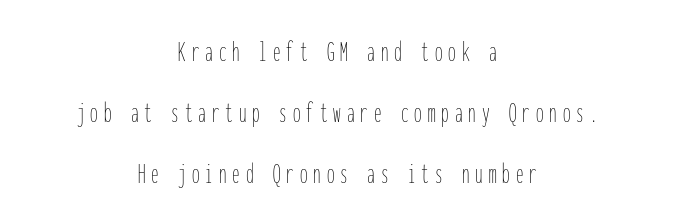
Q: Is the text bold? A: No.
Q: Is the text italic (slanted)? A: No, it is upright.
Q: Is the text underlined? A: No.
Q: How is the paragraph aligned? A: Centered.
Q: Is the spacing between letters normal or unusually wide? A: Unusually wide.
Q: Is the spacing between lines tight, normal or loose? A: Loose.
Q: Width (condensed, normal, or wide)? A: Condensed.
Q: Stroke contrast? A: Low.
Q: x-height? A: Medium.
Q: Monospaced? A: Yes.
